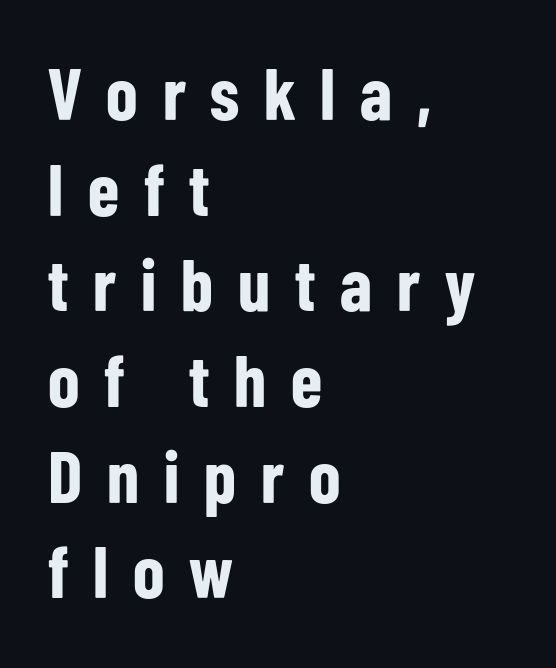
The image shows 73 px bold, condensed sans-serif type, upright; set left-aligned, normal line spacing (1.31x), unusually wide letter spacing (+0.34 em), not underlined; low stroke contrast and a medium x-height.
